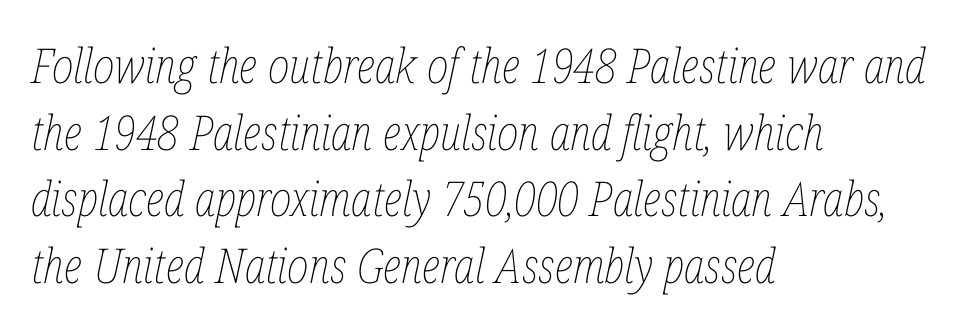
Students, observe: this is what conventionally led text looks like. Do the characters align in a grid? No, the font is proportional. Words appear dense and cohesive because spacing is normal. Emphasis-style slanted type is in use. Underline: absent. Teacher's note: observe the even left margin — that is flush-left alignment.
